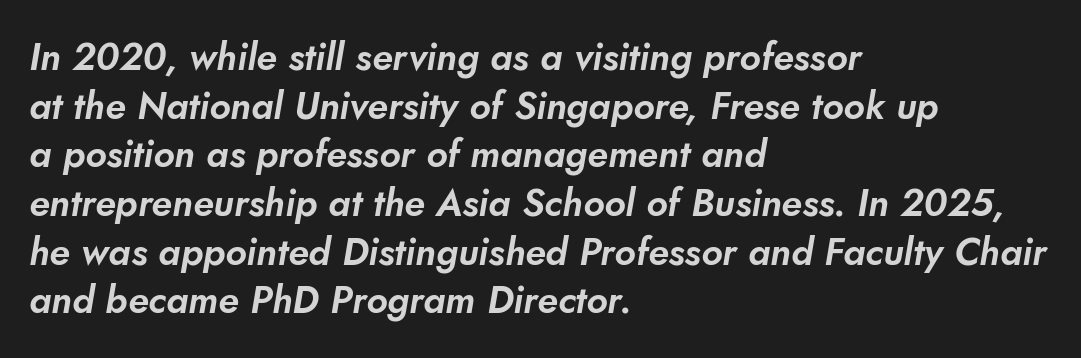
Interline gaps are of average width in this sample. Character widths vary here, with narrow letters taking less room than wide ones. Spacing between characters is what you'd get straight out of the box. Which margin do the lines hug? The left one — the right edge is uneven. The gap between lines stays unmarked.
